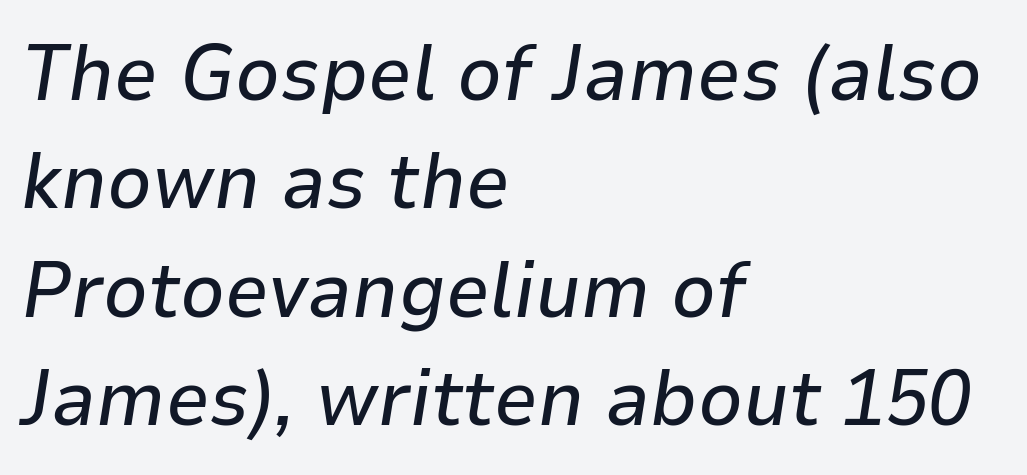
Q: Is the text italic (slanted)? A: Yes, it leans right by about 9 degrees.
Q: Is the text underlined? A: No.
Q: How is the paragraph aligned? A: Left-aligned.
Q: Is the spacing between letters normal or unusually wide? A: Normal.
Q: Is the spacing between lines tight, normal or loose? A: Normal.
Q: Width (condensed, normal, or wide)? A: Normal.
Q: Stroke contrast? A: Low.
Q: x-height? A: Medium.
Q: Monospaced? A: No.
